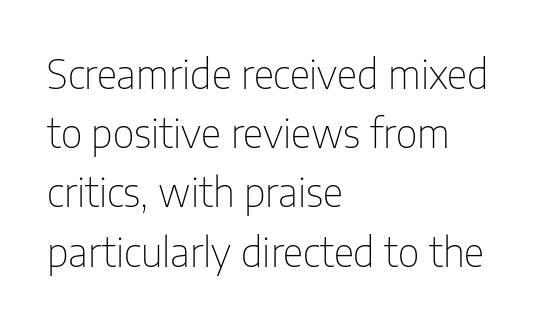
Q: Is the text bold? A: No.
Q: Is the text italic (slanted)? A: No, it is upright.
Q: Is the typeface a serif or a sans-serif typeface? A: Sans-serif.
Q: Is the text underlined? A: No.
Q: How is the paragraph aligned? A: Left-aligned.
Q: Is the spacing between letters normal or unusually wide? A: Normal.
Q: Is the spacing between lines tight, normal or loose? A: Normal.
Q: Width (condensed, normal, or wide)? A: Condensed.
Q: Stroke contrast? A: Low.
Q: x-height? A: Medium.
Q: Monospaced? A: No.
